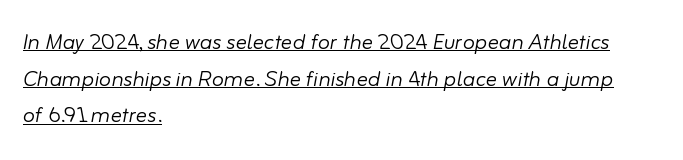
Decoration check: the copy is underlined. The text block is weighted toward the left margin, trailing off unevenly rightward. The rendering uses a moderate line-height, typical for paragraphs. Is the stroke heavy? The answer is a plain regular-or-lighter.
